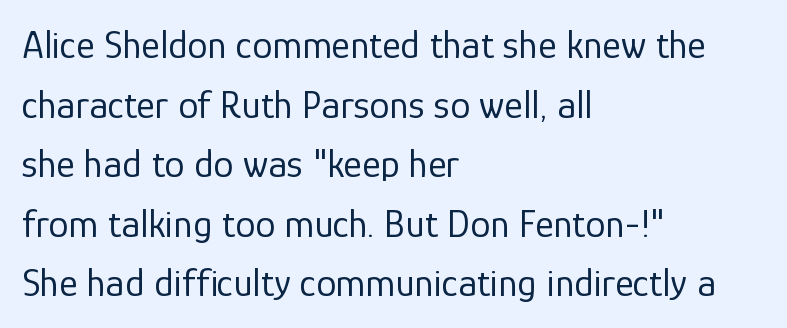
Q: Is the text bold? A: No.
Q: Is the text italic (slanted)? A: No, it is upright.
Q: Is the typeface a serif or a sans-serif typeface? A: Sans-serif.
Q: Is the text underlined? A: No.
Q: How is the paragraph aligned? A: Left-aligned.
Q: Is the spacing between letters normal or unusually wide? A: Normal.
Q: Is the spacing between lines tight, normal or loose? A: Normal.
Q: Width (condensed, normal, or wide)? A: Normal.
Q: Stroke contrast? A: Low.
Q: x-height? A: Medium.
Q: Monospaced? A: No.
